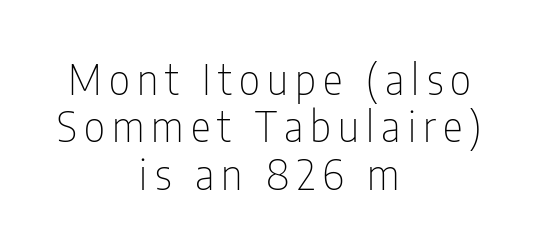
The image shows 42 px thin, condensed sans-serif type, upright; set centered, tight line spacing (1.13x), not underlined; low stroke contrast and a medium x-height.
